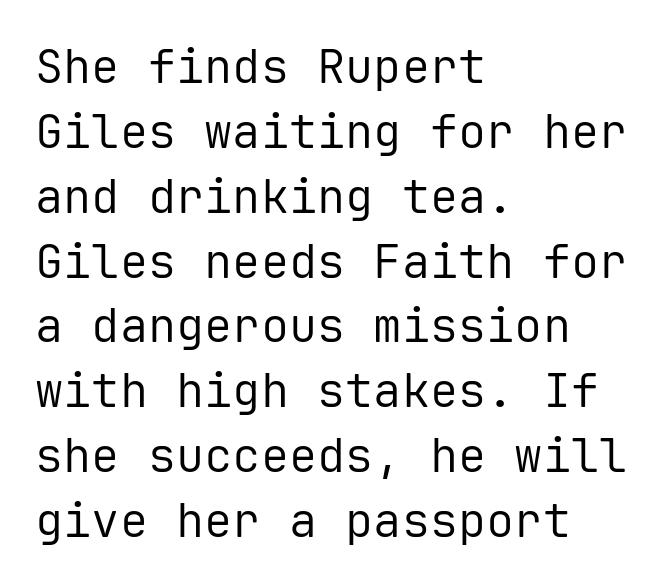
{"serif": "no", "italic": "no", "bold": "no", "weight": "regular", "width": "normal", "stroke_contrast": "low", "x_height": "medium", "monospaced": "yes", "underline": "no", "align": "left", "line_spacing": "normal", "line_spacing_ratio": 1.38, "letter_spacing": "normal", "letter_spacing_em": 0.0, "glyph_px": 47}
